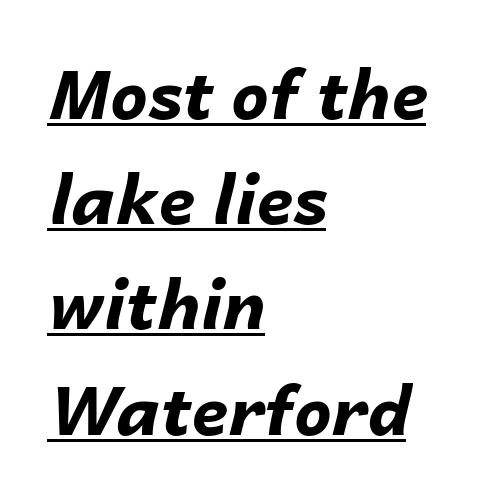
Q: Is the text bold? A: Yes.
Q: Is the text italic (slanted)? A: Yes, it leans right by about 14 degrees.
Q: Is the text underlined? A: Yes.
Q: How is the paragraph aligned? A: Left-aligned.
Q: Is the spacing between letters normal or unusually wide? A: Normal.
Q: Is the spacing between lines tight, normal or loose? A: Normal.
Q: Width (condensed, normal, or wide)? A: Normal.
Q: Stroke contrast? A: Low.
Q: x-height? A: Medium.
Q: Monospaced? A: No.
